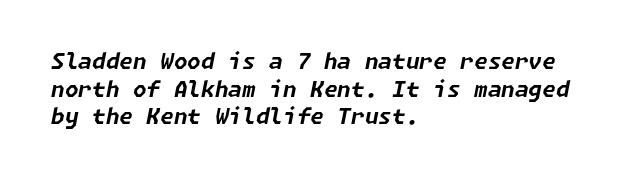
{"italic": "yes", "lean": "right", "slant_degrees": 11, "bold": "yes", "underline": "no", "align": "left", "line_spacing": "normal", "line_spacing_ratio": 1.26, "letter_spacing": "normal", "letter_spacing_em": 0.0, "glyph_px": 22}
